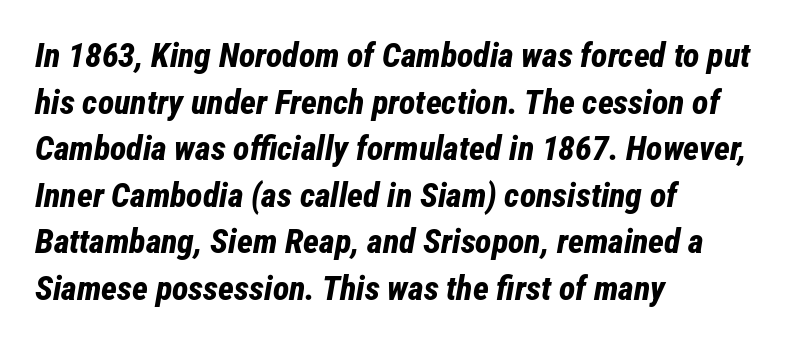
{"italic": "yes", "lean": "right", "slant_degrees": 12, "bold": "yes", "weight": "bold", "width": "condensed", "stroke_contrast": "low", "x_height": "medium", "monospaced": "no", "underline": "no", "align": "left", "line_spacing": "normal", "line_spacing_ratio": 1.37, "letter_spacing": "normal", "letter_spacing_em": 0.0, "glyph_px": 34}
